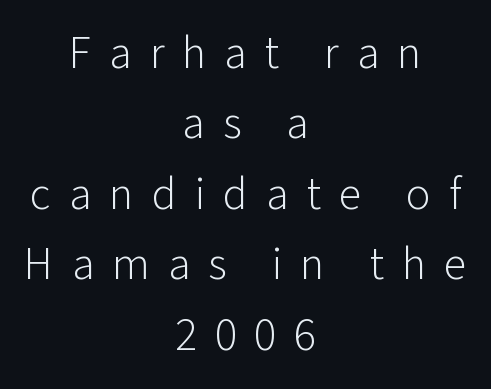
{"serif": "no", "italic": "no", "bold": "no", "weight": "light", "width": "normal", "stroke_contrast": "low", "x_height": "medium", "monospaced": "no", "underline": "no", "align": "center", "line_spacing": "normal", "line_spacing_ratio": 1.53, "letter_spacing": "wide", "letter_spacing_em": 0.39, "glyph_px": 46}
